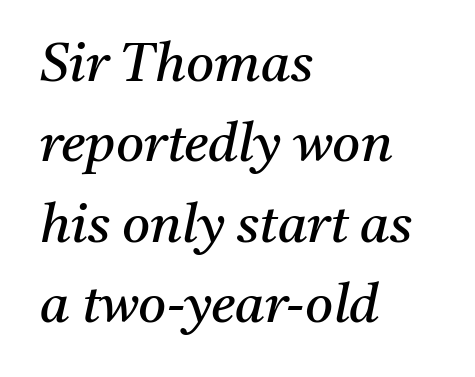
Caption: face not bold, strokes unweighted. Horizontal bands of white between lines are of average thickness. The gap between lines stays unmarked. The face used here has a pronounced slope to its letters.
